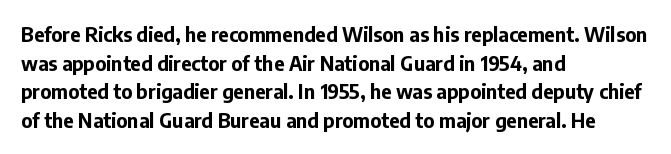
{"italic": "no", "bold": "yes", "underline": "no", "align": "left", "line_spacing": "normal", "line_spacing_ratio": 1.43, "letter_spacing": "normal", "letter_spacing_em": 0.0, "glyph_px": 20}
